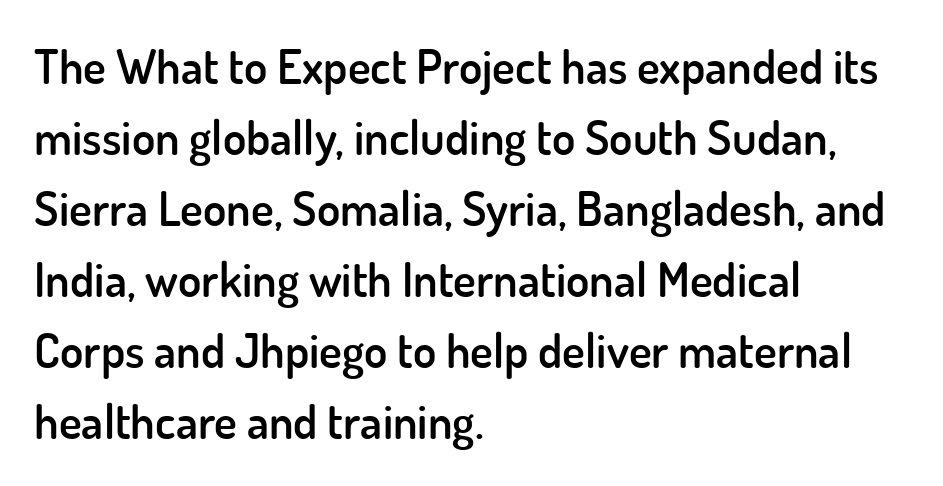
The image shows 48 px semibold sans-serif type, upright; set left-aligned, normal line spacing (1.48x), normal letter spacing, not underlined; low stroke contrast and a small x-height.
